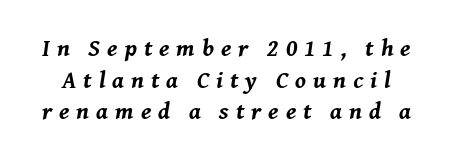
Q: Is the text bold? A: Yes.
Q: Is the text italic (slanted)? A: Yes, it leans right by about 8 degrees.
Q: Is the text underlined? A: No.
Q: Is the spacing between letters normal or unusually wide? A: Unusually wide.
Q: Is the spacing between lines tight, normal or loose? A: Normal.
